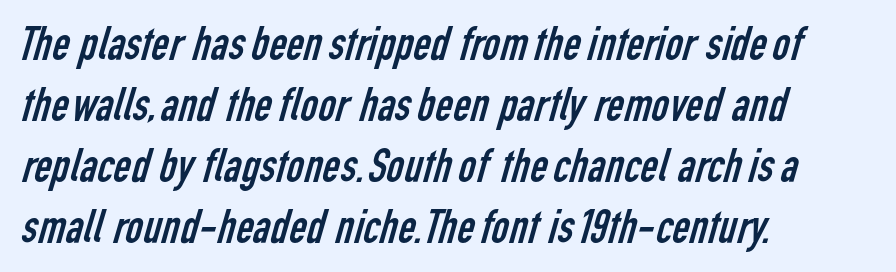
{"serif": "no", "bold": "no", "weight": "regular", "width": "condensed", "stroke_contrast": "low", "x_height": "medium", "monospaced": "no", "underline": "no", "align": "left", "line_spacing": "normal", "line_spacing_ratio": 1.27, "letter_spacing": "normal", "letter_spacing_em": 0.0, "glyph_px": 48}
